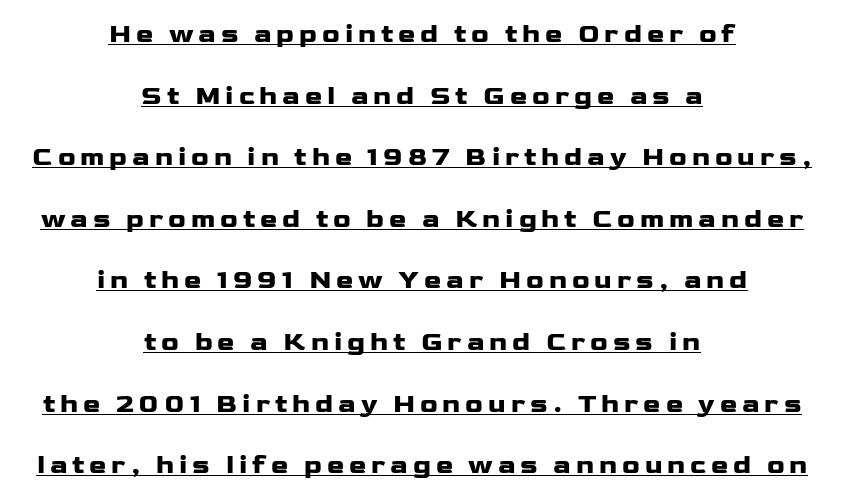
The image shows 26 px text type, upright; set centered, loose line spacing (2.37x), underlined.
